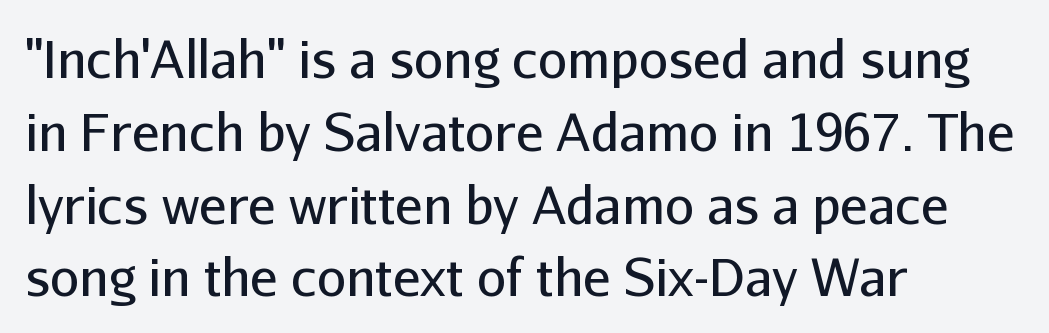
The image shows 52 px regular-weight sans-serif type, upright; set left-aligned, normal line spacing (1.4x), normal letter spacing, not underlined; low stroke contrast and a medium x-height.
